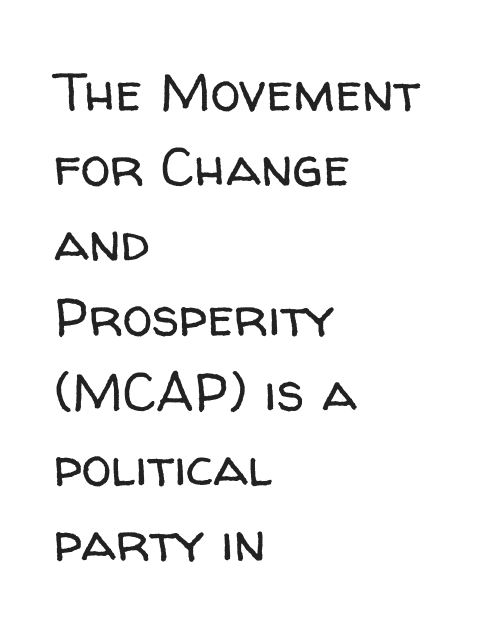
No letter is thick-stroked: the sample isn't bold. Vertically, the passage feels balanced, rows spaced as you'd expect. Type without underlining. This is sans-serif lettering, the kind often seen on screens and signage. Default kerning and tracking; the words read as compact shapes. The typography opts for an upright posture over an oblique one.
